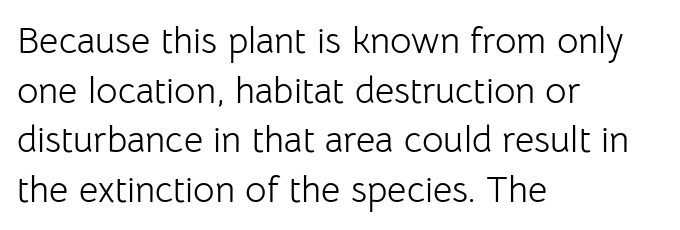
The image shows 37 px light sans-serif type, upright; set left-aligned, normal line spacing (1.34x), normal letter spacing, not underlined; low stroke contrast and a medium x-height.
